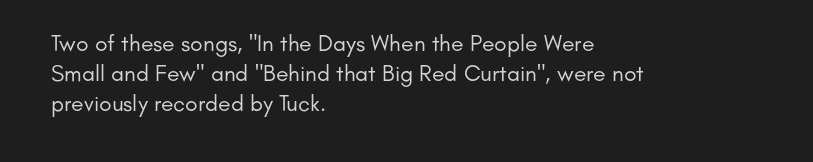
The image shows 23 px text type, upright; set left-aligned, normal line spacing (1.3x), normal letter spacing, not underlined.
